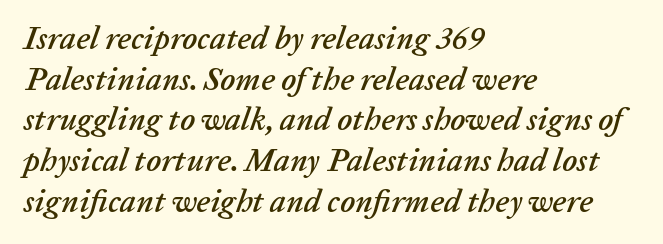
Q: Is the text italic (slanted)? A: Yes, it leans right by about 20 degrees.
Q: Is the text underlined? A: No.
Q: How is the paragraph aligned? A: Left-aligned.
Q: Is the spacing between letters normal or unusually wide? A: Normal.
Q: Is the spacing between lines tight, normal or loose? A: Normal.
Q: Width (condensed, normal, or wide)? A: Normal.
Q: Stroke contrast? A: Low.
Q: x-height? A: Medium.
Q: Monospaced? A: No.
